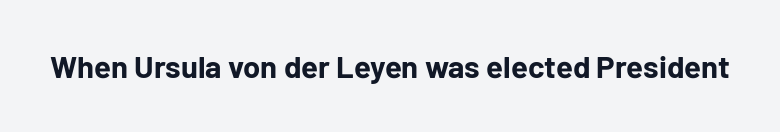
Q: Is the text bold? A: Yes.
Q: Is the text italic (slanted)? A: No, it is upright.
Q: Is the typeface a serif or a sans-serif typeface? A: Sans-serif.
Q: Is the text underlined? A: No.
Q: Is the spacing between letters normal or unusually wide? A: Normal.
Q: Width (condensed, normal, or wide)? A: Normal.
Q: Stroke contrast? A: Low.
Q: x-height? A: Medium.
Q: Monospaced? A: No.
